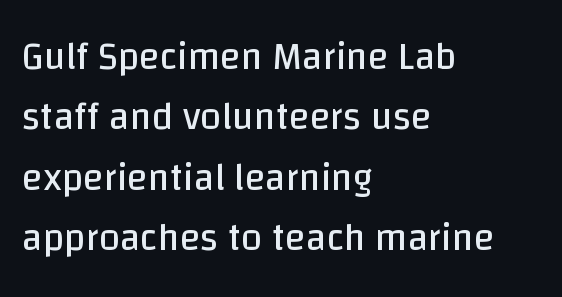
{"serif": "no", "italic": "no", "bold": "no", "weight": "regular", "width": "normal", "stroke_contrast": "low", "x_height": "large", "monospaced": "no", "underline": "no", "align": "left", "line_spacing": "normal", "line_spacing_ratio": 1.59, "letter_spacing": "normal", "letter_spacing_em": 0.0, "glyph_px": 38}
